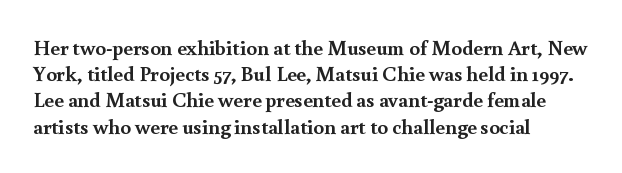
The image shows 21 px bold type, upright; set left-aligned, normal line spacing (1.25x), normal letter spacing, not underlined.
